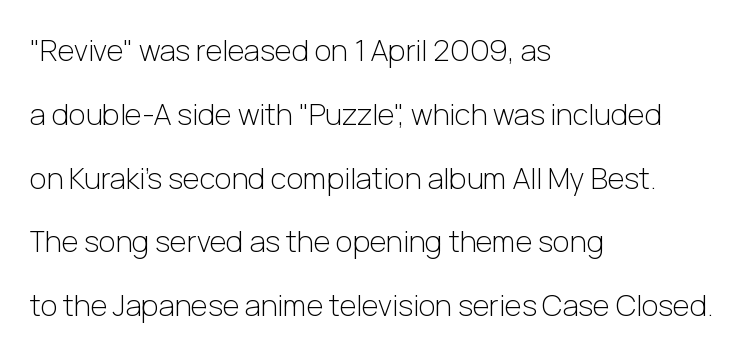
Q: Is the text bold? A: No.
Q: Is the text italic (slanted)? A: No, it is upright.
Q: Is the typeface a serif or a sans-serif typeface? A: Sans-serif.
Q: Is the text underlined? A: No.
Q: How is the paragraph aligned? A: Left-aligned.
Q: Is the spacing between letters normal or unusually wide? A: Normal.
Q: Is the spacing between lines tight, normal or loose? A: Loose.
Q: Width (condensed, normal, or wide)? A: Normal.
Q: Stroke contrast? A: Low.
Q: x-height? A: Medium.
Q: Monospaced? A: No.
